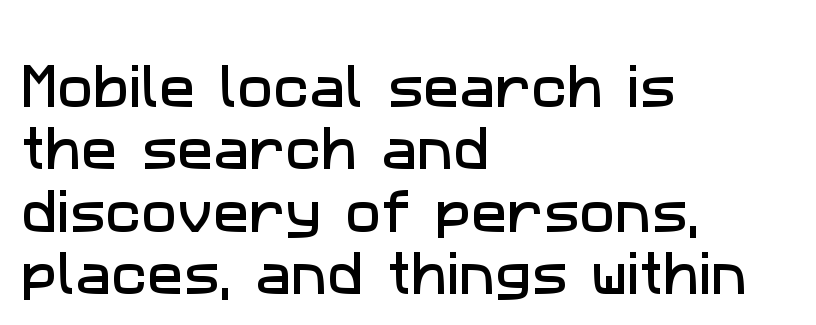
Q: Is the typeface a serif or a sans-serif typeface? A: Sans-serif.
Q: Is the text underlined? A: No.
Q: How is the paragraph aligned? A: Left-aligned.
Q: Is the spacing between letters normal or unusually wide? A: Normal.
Q: Is the spacing between lines tight, normal or loose? A: Normal.
Q: Width (condensed, normal, or wide)? A: Normal.
Q: Stroke contrast? A: Low.
Q: x-height? A: Medium.
Q: Monospaced? A: No.
